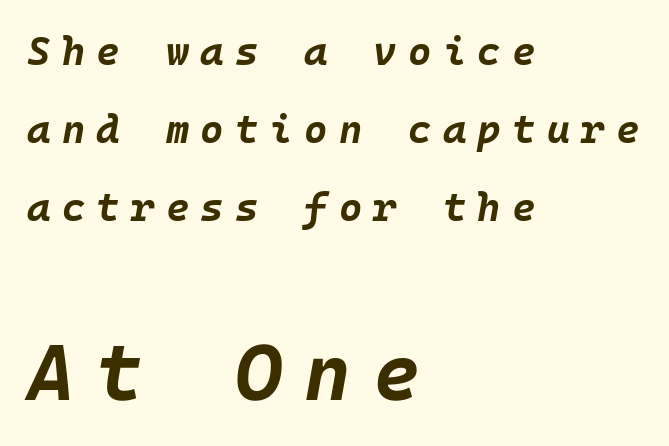
Q: Is the text bold? A: Yes.
Q: Is the text italic (slanted)? A: Yes, it leans right by about 10 degrees.
Q: Is the text underlined? A: No.
Q: How is the paragraph aligned? A: Left-aligned.
Q: Is the spacing between letters normal or unusually wide? A: Unusually wide.
Q: Is the spacing between lines tight, normal or loose? A: Loose.
Q: Which block of text is set in a larger size, the first (top) or the second (bottom)? A: The second (bottom) one.
Q: Width (condensed, normal, or wide)? A: Normal.
Q: Stroke contrast? A: Low.
Q: x-height? A: Large.
